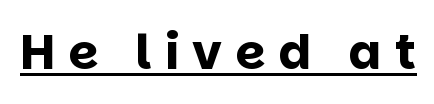
The image shows 48 px bold sans-serif type, upright; set unusually wide letter spacing (+0.28 em), underlined; low stroke contrast and a large x-height.
